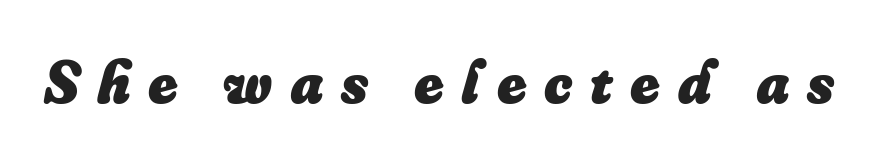
{"italic": "yes", "lean": "right", "slant_degrees": 16, "bold": "yes", "weight": "heavy", "width": "normal", "stroke_contrast": "low", "x_height": "small", "monospaced": "no", "underline": "no", "letter_spacing": "wide", "letter_spacing_em": 0.29, "glyph_px": 61}
